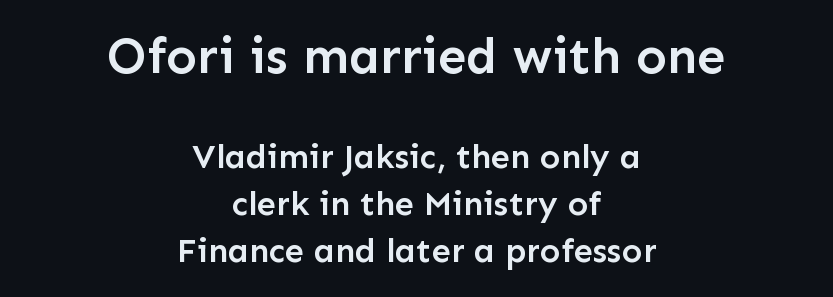
The image shows 51 px semibold sans-serif type, upright; set centered, normal line spacing (1.38x), normal letter spacing, not underlined; the first (top) block is 1.5x larger; low stroke contrast and a medium x-height.
